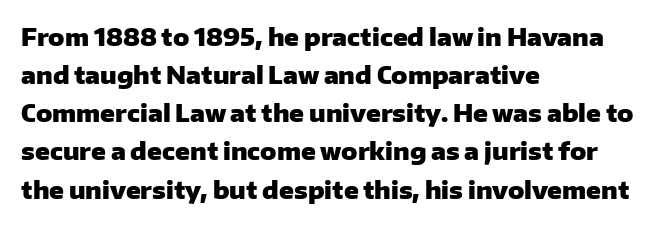
Q: Is the text bold? A: Yes.
Q: Is the text italic (slanted)? A: No, it is upright.
Q: Is the text underlined? A: No.
Q: How is the paragraph aligned? A: Left-aligned.
Q: Is the spacing between letters normal or unusually wide? A: Normal.
Q: Is the spacing between lines tight, normal or loose? A: Normal.
